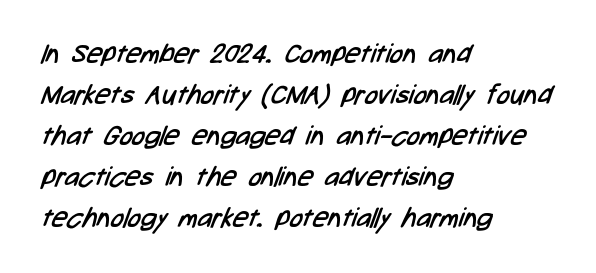
{"bold": "no", "underline": "no", "align": "left", "line_spacing": "normal", "line_spacing_ratio": 1.52, "letter_spacing": "normal", "letter_spacing_em": 0.0, "glyph_px": 27}
